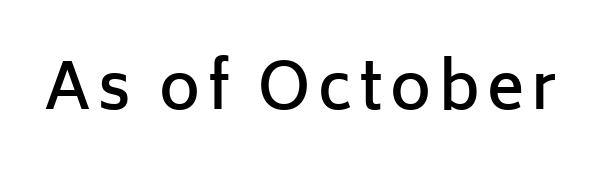
{"serif": "no", "italic": "no", "bold": "semi", "weight": "semibold", "width": "normal", "stroke_contrast": "low", "x_height": "medium", "monospaced": "no", "underline": "no", "glyph_px": 62}
